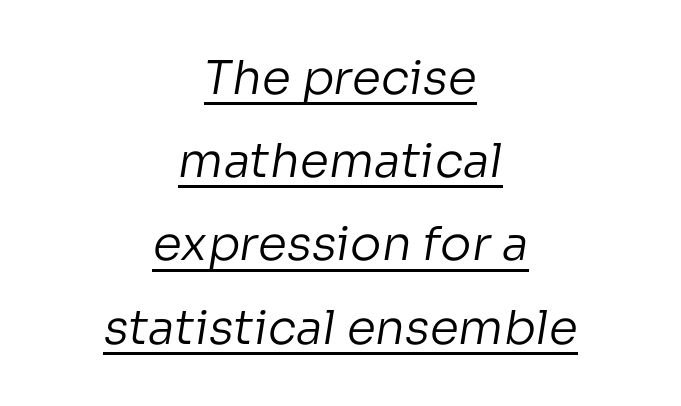
The image shows 47 px regular-weight sans-serif type; set centered, line spacing 1.77x, normal letter spacing, underlined; low stroke contrast and a medium x-height.
